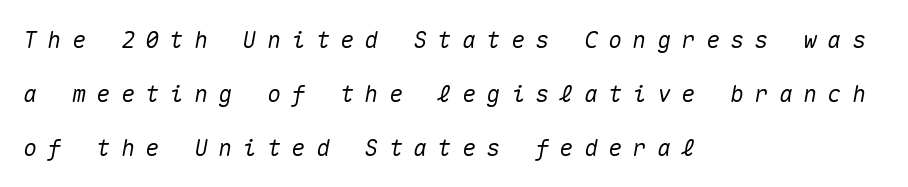
Underline: absent. A typesetter would mark this as italic. One-word summary of the alignment: left. The block of text is sparse from top to bottom, with ample space between rows.
